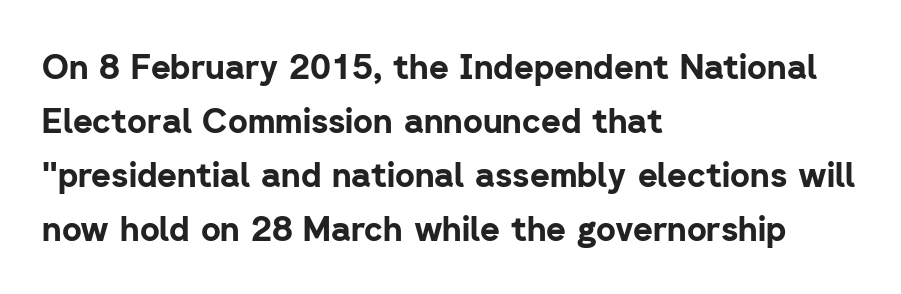
The image shows 34 px bold sans-serif type, upright; set left-aligned, normal line spacing (1.59x), normal letter spacing, not underlined; low stroke contrast and a medium x-height.
